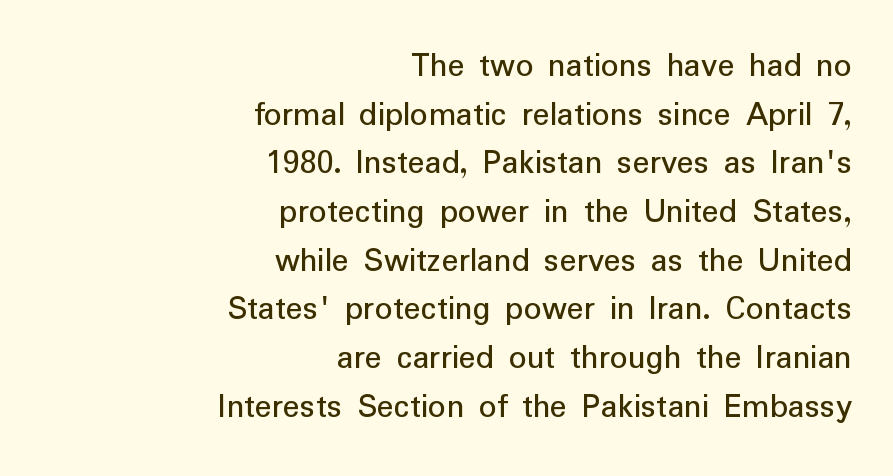
{"serif": "no", "italic": "no", "bold": "no", "weight": "regular", "width": "normal", "stroke_contrast": "low", "x_height": "medium", "monospaced": "no", "underline": "no", "align": "right", "line_spacing": "normal", "line_spacing_ratio": 1.39, "letter_spacing": "normal", "letter_spacing_em": 0.0, "glyph_px": 35}
